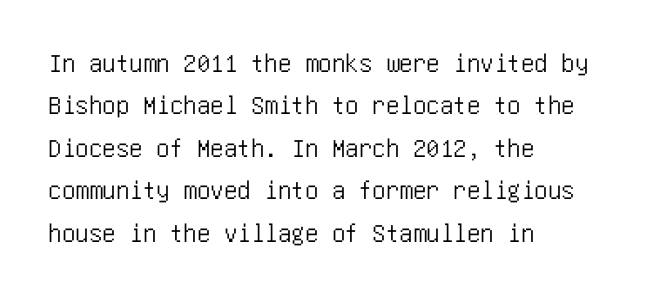
Q: Is the text italic (slanted)? A: No, it is upright.
Q: Is the text underlined? A: No.
Q: How is the paragraph aligned? A: Left-aligned.
Q: Is the spacing between letters normal or unusually wide? A: Normal.
Q: Is the spacing between lines tight, normal or loose? A: Normal.
